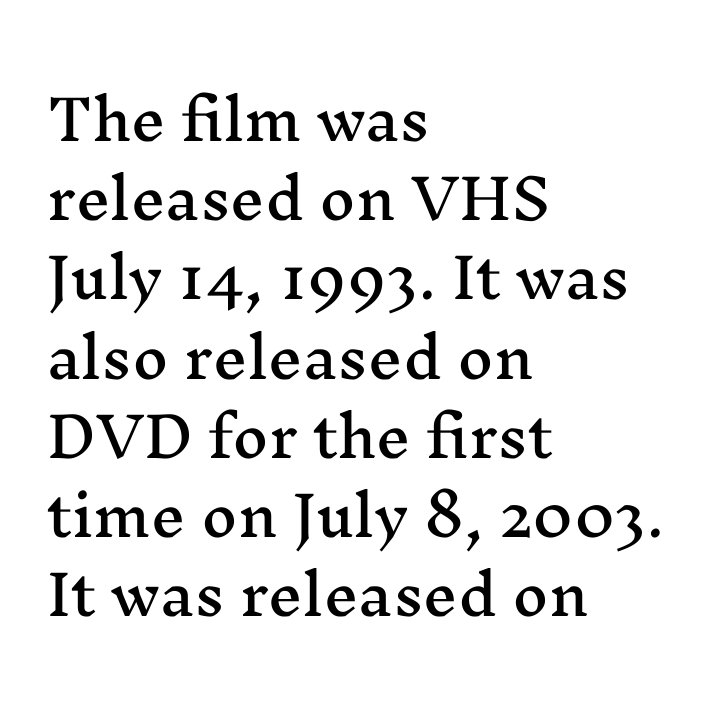
{"serif": "yes", "italic": "no", "width": "wide", "stroke_contrast": "medium", "x_height": "medium", "monospaced": "no", "underline": "no", "align": "left", "line_spacing": "normal", "line_spacing_ratio": 1.44, "letter_spacing": "normal", "letter_spacing_em": 0.0, "glyph_px": 55}
